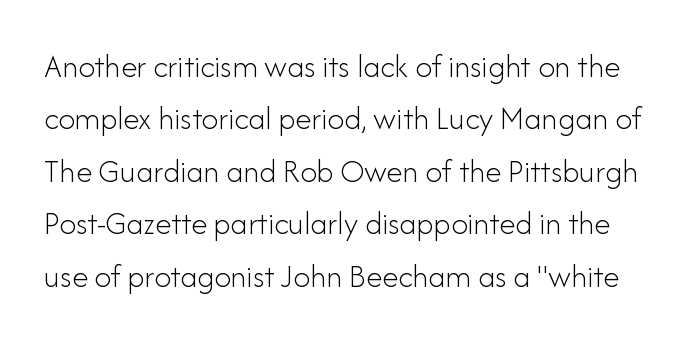
Q: Is the text bold? A: No.
Q: Is the text italic (slanted)? A: No, it is upright.
Q: Is the typeface a serif or a sans-serif typeface? A: Sans-serif.
Q: Is the text underlined? A: No.
Q: Is the spacing between letters normal or unusually wide? A: Normal.
Q: Is the spacing between lines tight, normal or loose? A: Normal.
Q: Width (condensed, normal, or wide)? A: Normal.
Q: Stroke contrast? A: Low.
Q: x-height? A: Small.
Q: Monospaced? A: No.
